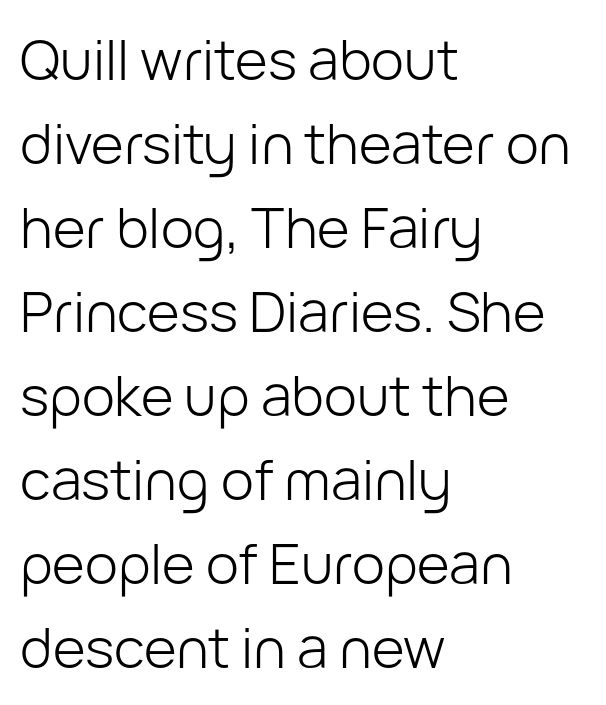
Q: Is the text bold? A: No.
Q: Is the text italic (slanted)? A: No, it is upright.
Q: Is the typeface a serif or a sans-serif typeface? A: Sans-serif.
Q: Is the text underlined? A: No.
Q: How is the paragraph aligned? A: Left-aligned.
Q: Is the spacing between letters normal or unusually wide? A: Normal.
Q: Is the spacing between lines tight, normal or loose? A: Normal.
Q: Width (condensed, normal, or wide)? A: Normal.
Q: Stroke contrast? A: Low.
Q: x-height? A: Medium.
Q: Monospaced? A: No.
